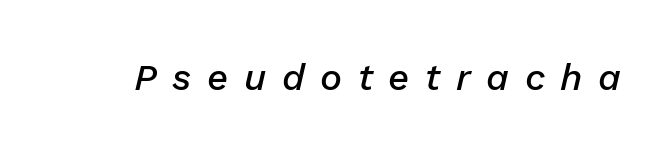
The image shows 37 px semibold type, italic (leaning right); set unusually wide letter spacing (+0.42 em), not underlined; low stroke contrast and a medium x-height.
